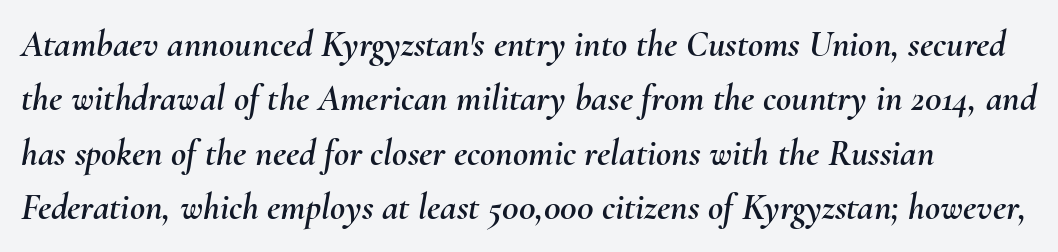
Q: Is the text italic (slanted)? A: Yes, it leans right by about 10 degrees.
Q: Is the text underlined? A: No.
Q: How is the paragraph aligned? A: Left-aligned.
Q: Is the spacing between letters normal or unusually wide? A: Normal.
Q: Is the spacing between lines tight, normal or loose? A: Normal.
Q: Width (condensed, normal, or wide)? A: Normal.
Q: Stroke contrast? A: Medium.
Q: x-height? A: Small.
Q: Monospaced? A: No.
